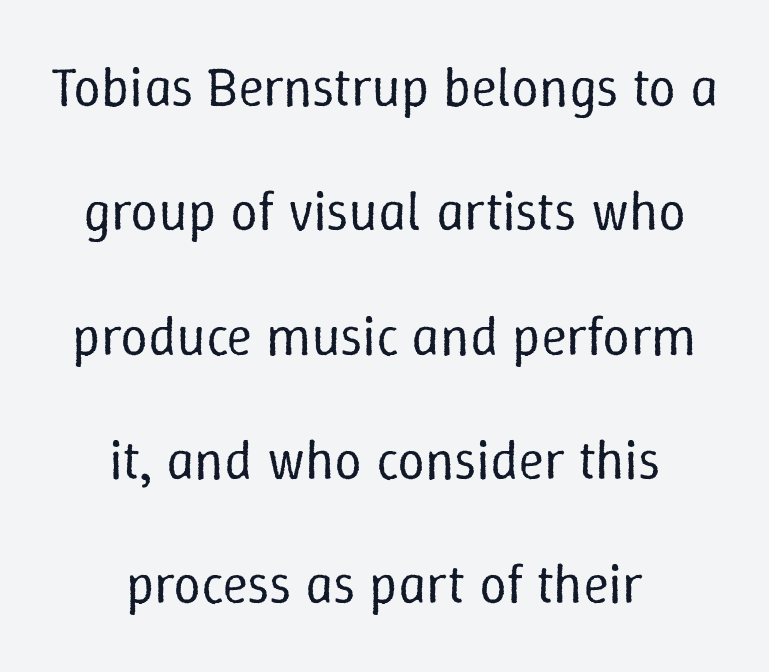
Q: Is the text bold? A: No.
Q: Is the text italic (slanted)? A: No, it is upright.
Q: Is the text underlined? A: No.
Q: How is the paragraph aligned? A: Centered.
Q: Is the spacing between letters normal or unusually wide? A: Normal.
Q: Is the spacing between lines tight, normal or loose? A: Loose.
Q: Width (condensed, normal, or wide)? A: Normal.
Q: Stroke contrast? A: Low.
Q: x-height? A: Medium.
Q: Monospaced? A: No.
